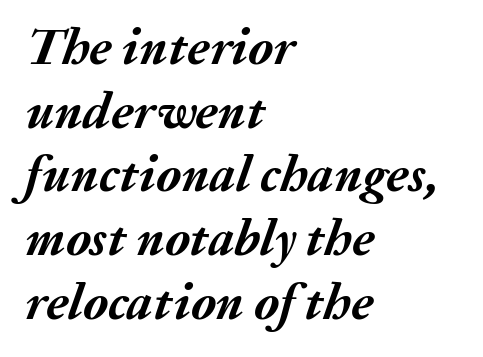
The image shows 51 px semibold type, italic (leaning right); set left-aligned, normal line spacing (1.25x), normal letter spacing, not underlined; medium stroke contrast and a medium x-height.
